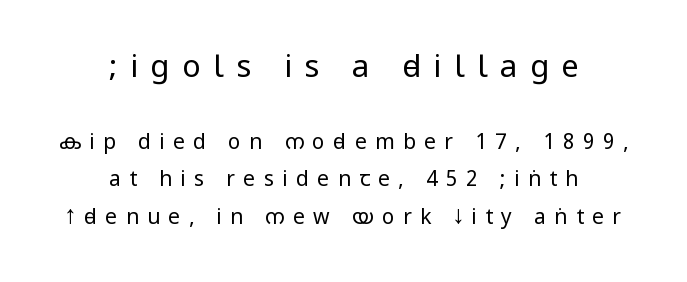
Q: Is the text bold? A: No.
Q: Is the text italic (slanted)? A: No, it is upright.
Q: Is the typeface a serif or a sans-serif typeface? A: Sans-serif.
Q: Is the text underlined? A: No.
Q: How is the paragraph aligned? A: Centered.
Q: Is the spacing between letters normal or unusually wide? A: Unusually wide.
Q: Which block of text is set in a larger size, the first (top) or the second (bottom)? A: The first (top) one.
Q: Width (condensed, normal, or wide)? A: Condensed.
Q: Stroke contrast? A: Low.
